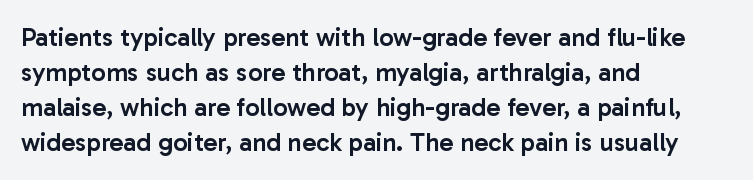
Q: Is the text bold? A: Semi-bold.
Q: Is the text italic (slanted)? A: No, it is upright.
Q: Is the text underlined? A: No.
Q: How is the paragraph aligned? A: Left-aligned.
Q: Is the spacing between letters normal or unusually wide? A: Normal.
Q: Is the spacing between lines tight, normal or loose? A: Normal.
